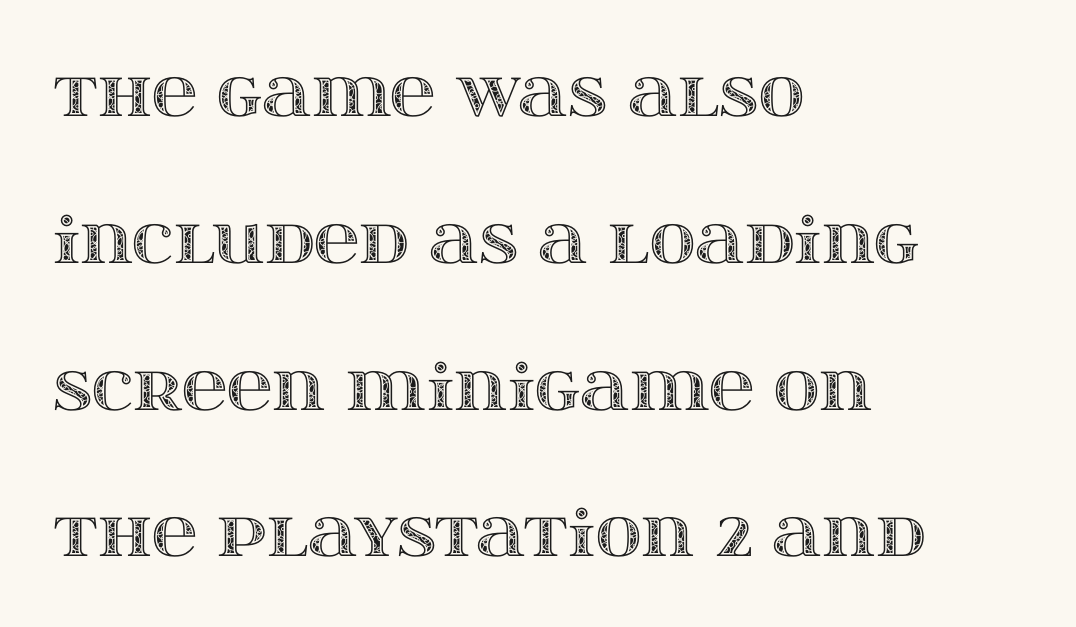
Each letter keeps its own natural width here, so spacing adapts to shape. This sample trades compactness for vertical openness between lines. Decoration check: the copy has no underline. A student would call this left alignment; a typographer would say flush left, rag right. How are the letters spaced? Ordinarily, with no added tracking.
